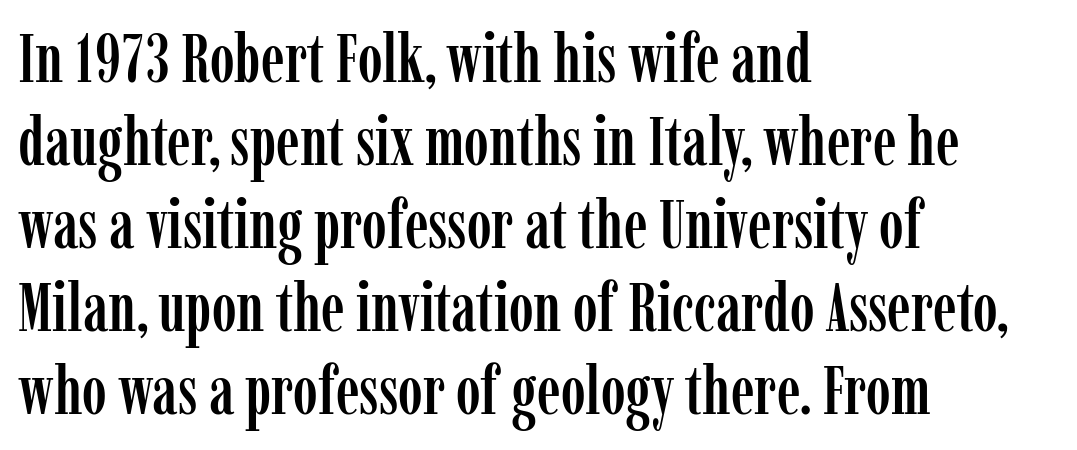
{"serif": "yes", "italic": "no", "width": "condensed", "stroke_contrast": "low", "x_height": "medium", "monospaced": "no", "underline": "no", "align": "left", "line_spacing_ratio": 1.24, "letter_spacing": "normal", "letter_spacing_em": 0.0, "glyph_px": 67}
